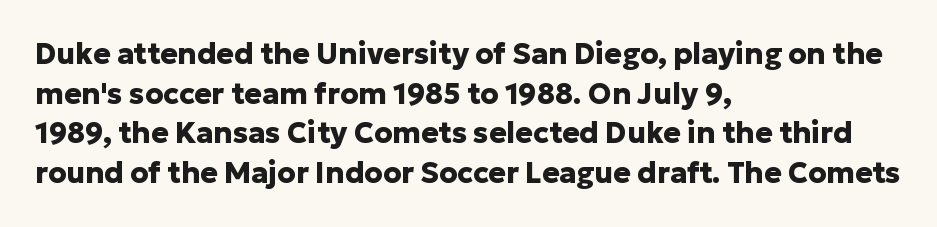
The image shows 29 px heavy sans-serif type, upright; set left-aligned, normal line spacing (1.37x), normal letter spacing, not underlined; low stroke contrast and a medium x-height.
